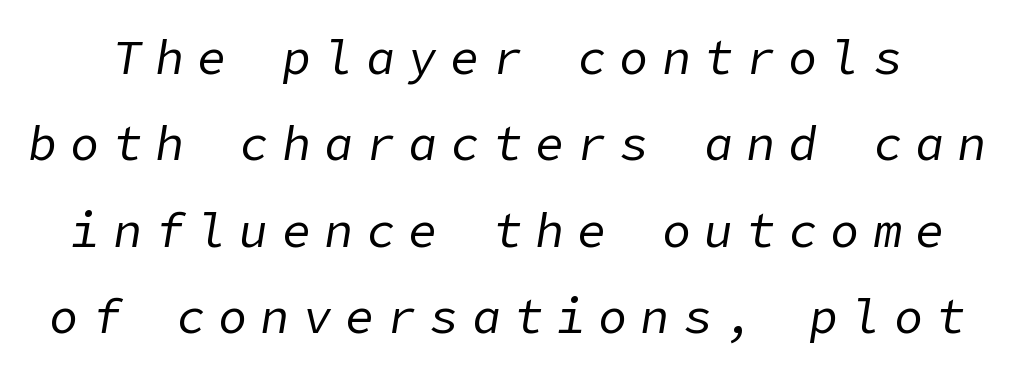
The image shows 48 px regular-weight type, italic (leaning right); set line spacing 1.8x, unusually wide letter spacing (+0.28 em), not underlined; low stroke contrast and a medium x-height.
